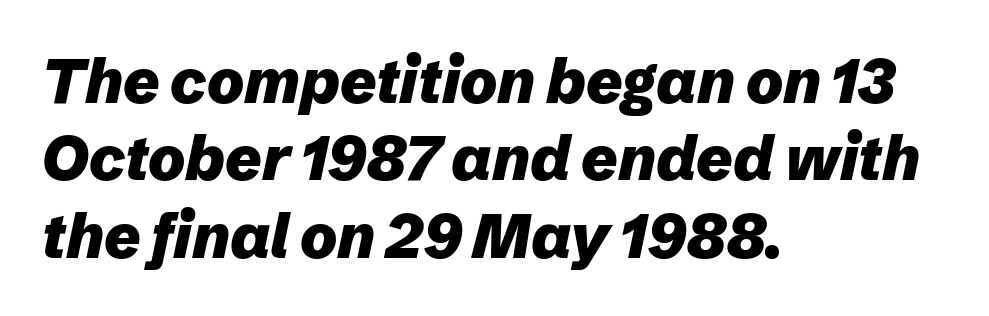
Q: Is the text bold? A: Yes.
Q: Is the text italic (slanted)? A: Yes, it leans right by about 12 degrees.
Q: Is the text underlined? A: No.
Q: How is the paragraph aligned? A: Left-aligned.
Q: Is the spacing between letters normal or unusually wide? A: Normal.
Q: Is the spacing between lines tight, normal or loose? A: Normal.
Q: Width (condensed, normal, or wide)? A: Normal.
Q: Stroke contrast? A: Low.
Q: x-height? A: Medium.
Q: Monospaced? A: No.
